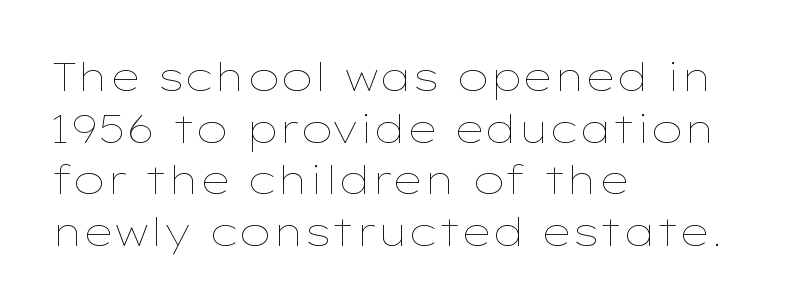
Q: Is the text bold? A: No.
Q: Is the text italic (slanted)? A: No, it is upright.
Q: Is the text underlined? A: No.
Q: How is the paragraph aligned? A: Left-aligned.
Q: Is the spacing between letters normal or unusually wide? A: Normal.
Q: Is the spacing between lines tight, normal or loose? A: Normal.
Q: Width (condensed, normal, or wide)? A: Wide.
Q: Stroke contrast? A: Low.
Q: x-height? A: Medium.
Q: Monospaced? A: No.
